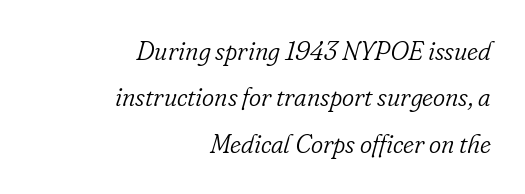
Is the type heavy? It reads as light-to-regular instead. Honestly, there is no underline to notice here at all. This sample is right-justified, so line beginnings fall wherever the words allow. Quick note: italic. This sample uses plain, unmodified letter spacing.
